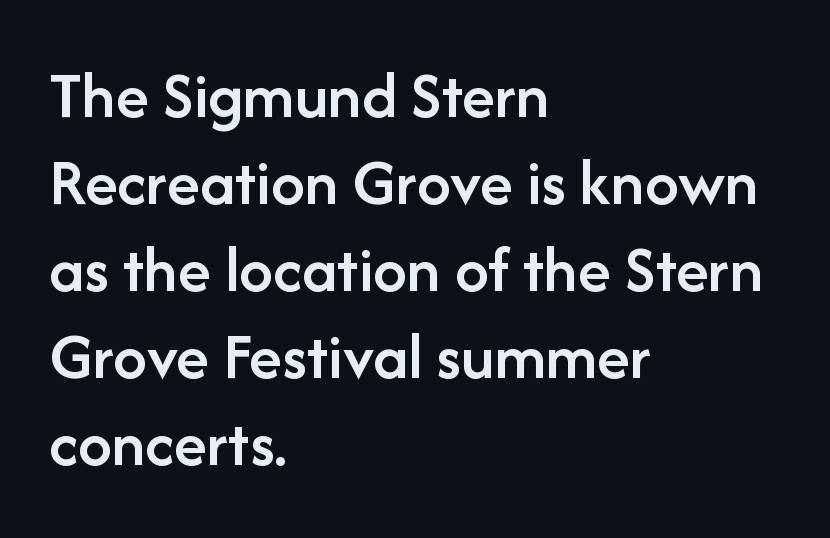
If you drew a ruler down the left edge, every line would touch it. The specimen omits any rule beneath the text block's lines. This sample uses a sans-serif face. Posture: straight, roman, zero tilt. Words appear dense and cohesive because spacing is normal. Stems and bowls a touch heavier than normal — semibold.
